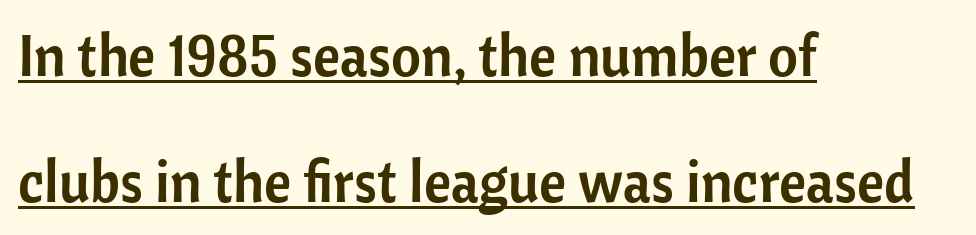
{"serif": "no", "italic": "no", "width": "normal", "stroke_contrast": "low", "x_height": "medium", "monospaced": "no", "underline": "yes", "align": "left", "line_spacing": "loose", "line_spacing_ratio": 2.17, "letter_spacing": "normal", "letter_spacing_em": 0.0, "glyph_px": 58}
